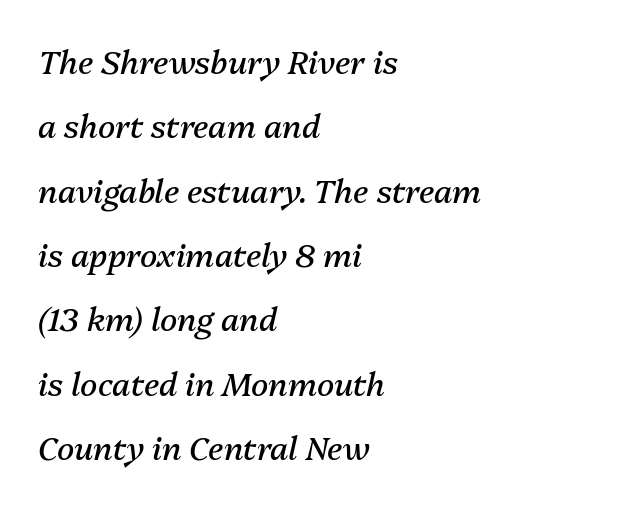
The image shows 32 px regular-weight type, italic (leaning right); set left-aligned, loose line spacing (2.01x), normal letter spacing, not underlined; medium stroke contrast and a medium x-height.
